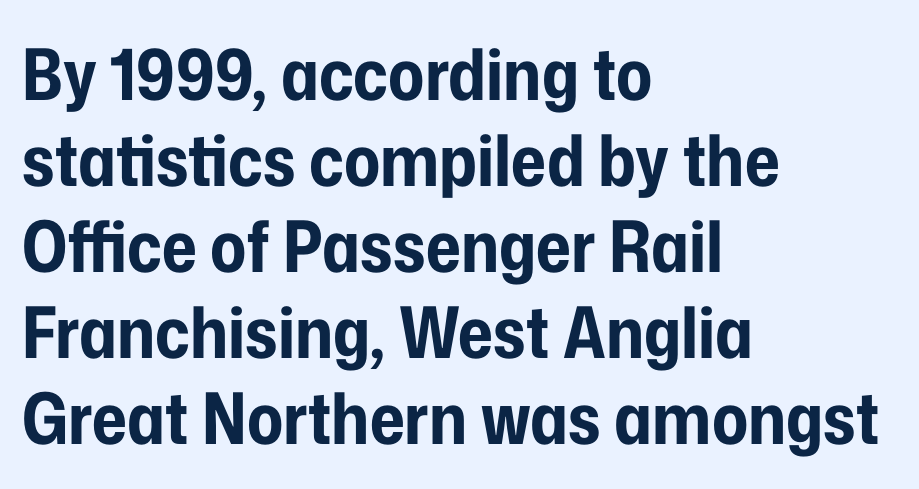
You could not count columns in this text — the font is proportionally spaced. Horizontally, the lines are justified to the leading edge only. The type sits square on the baseline with zero lean. This is heavy type, rendered in bold. Type style note: lacks serifs. There is no visible air inserted between adjacent glyphs.
